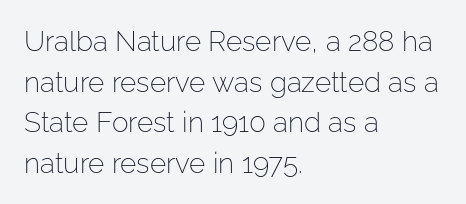
Bare-footed words on every line. You could not count columns in this text — the font is proportionally spaced. Which margin do the lines hug? The left one — the right edge is uneven. Ink coverage per letter is moderate at most.
